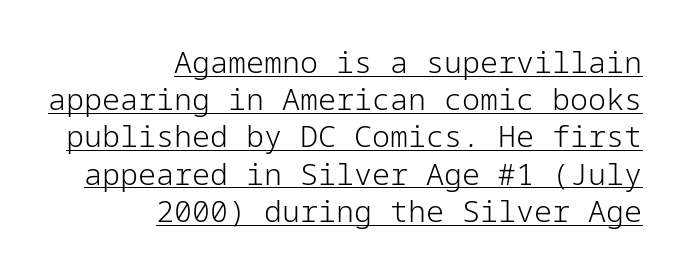
One-word summary of the alignment: right. The horizontal fit of the characters is conventional and even. This is not heavy type; no bold has been used. Glance below the letters and you will spot a drawn line. Serifs: no, the terminals of the letterforms are clean. Notice how the stems are strictly vertical — no italics here.
